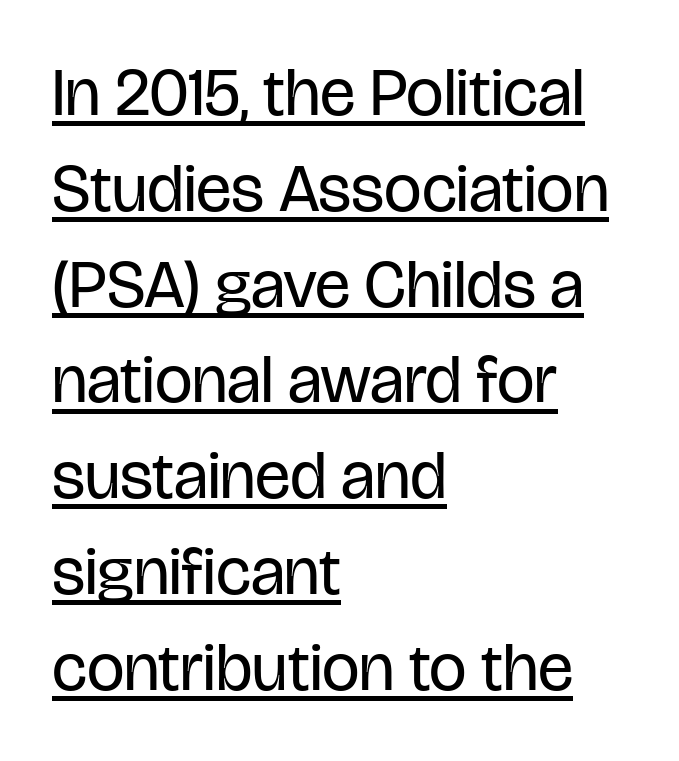
The string is rendered with underlining switched on. Vertical strokes here are truly vertical. Observe the ordinary spacing: letters are neighbours, not strangers. The face used here is a sans, in the tradition of grotesques and geometrics. Line beginnings align vertically; line endings do not. On a weight scale, this lands at 450 or below.
